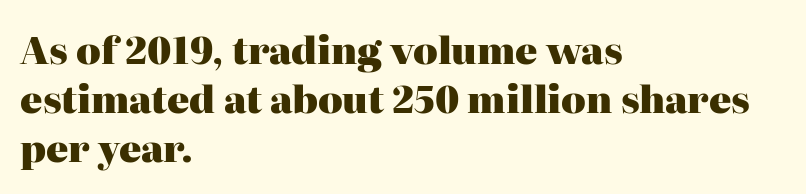
{"serif": "yes", "italic": "no", "bold": "yes", "weight": "heavy", "width": "normal", "stroke_contrast": "high", "x_height": "medium", "monospaced": "no", "underline": "no", "align": "left", "line_spacing": "normal", "line_spacing_ratio": 1.32, "letter_spacing": "normal", "letter_spacing_em": 0.0, "glyph_px": 37}
